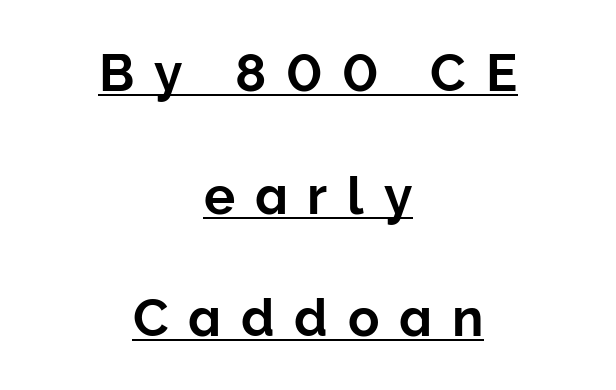
Each letter's strokes conclude bluntly, with no projecting serifs. Caption: lettering with a line underneath. If you folded the block vertically in half, each line would mirror itself in length. The letterforms stand isolated, each surrounded by extra space. The lettering stays uniformly vertical, giving the passage a roman look. The designer dialed line spacing up above the default.
